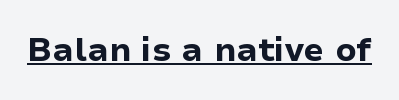
Q: Is the text bold? A: Yes.
Q: Is the text italic (slanted)? A: No, it is upright.
Q: Is the typeface a serif or a sans-serif typeface? A: Sans-serif.
Q: Is the text underlined? A: Yes.
Q: Is the spacing between letters normal or unusually wide? A: Normal.
Q: Width (condensed, normal, or wide)? A: Normal.
Q: Stroke contrast? A: Low.
Q: x-height? A: Medium.
Q: Monospaced? A: No.
